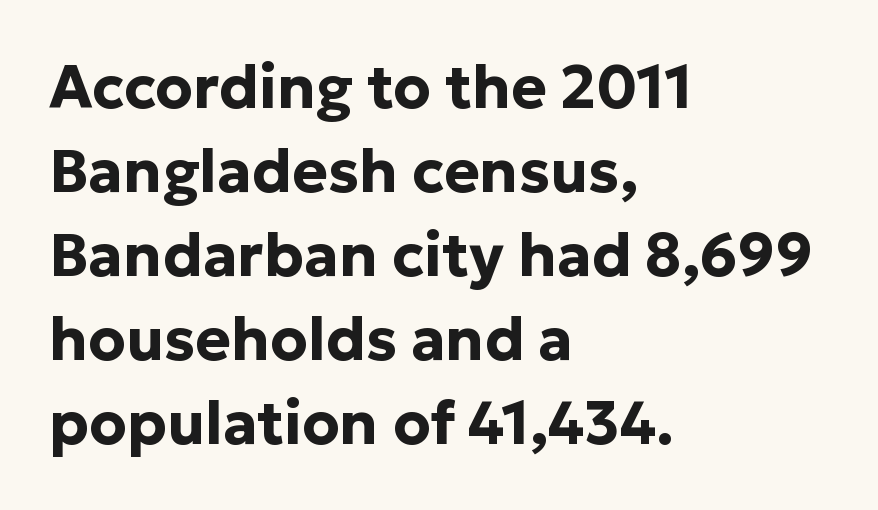
Q: Is the text bold? A: Yes.
Q: Is the text italic (slanted)? A: No, it is upright.
Q: Is the typeface a serif or a sans-serif typeface? A: Sans-serif.
Q: Is the text underlined? A: No.
Q: How is the paragraph aligned? A: Left-aligned.
Q: Is the spacing between letters normal or unusually wide? A: Normal.
Q: Is the spacing between lines tight, normal or loose? A: Normal.
Q: Width (condensed, normal, or wide)? A: Normal.
Q: Stroke contrast? A: Low.
Q: x-height? A: Medium.
Q: Monospaced? A: No.
